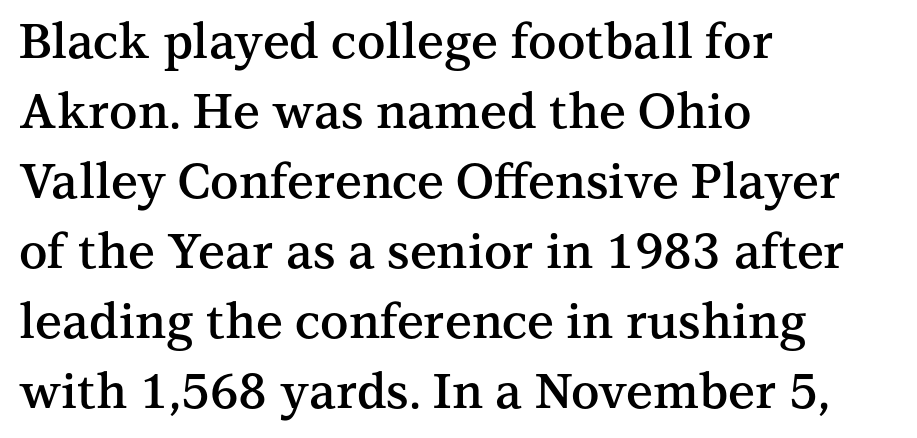
Each new line begins a customary step beneath the previous one. Posture: upright roman. Students, note that the glyphs here touch the page at normal intervals. Visually the block forms a straight wall on the left and a jagged coastline on the right.
